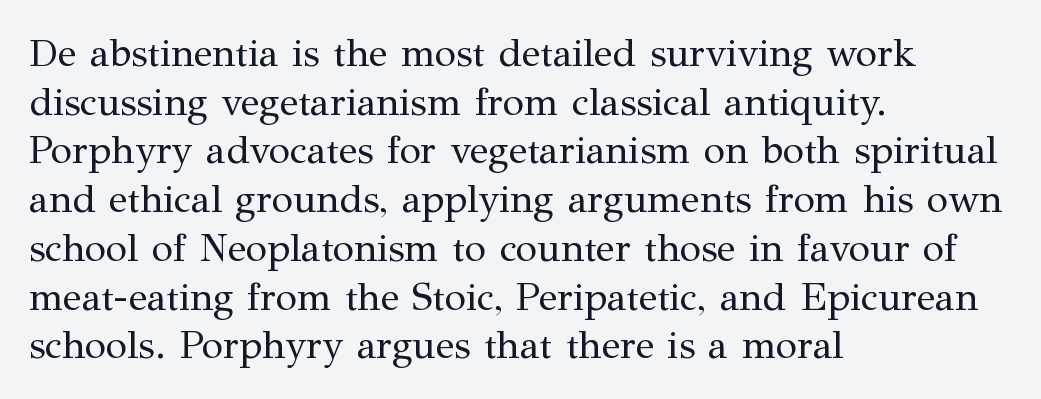
The image shows 39 px regular-weight serif type, upright; set left-aligned, normal line spacing (1.25x), normal letter spacing, not underlined; medium stroke contrast and a medium x-height.
